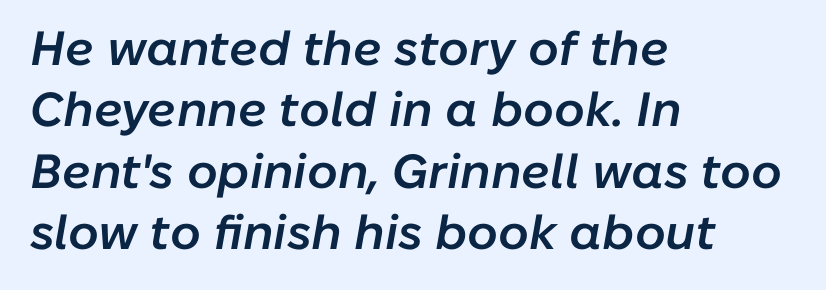
The image shows 48 px semibold type, italic (leaning right); set left-aligned, normal line spacing (1.28x), normal letter spacing, not underlined; low stroke contrast and a medium x-height.
